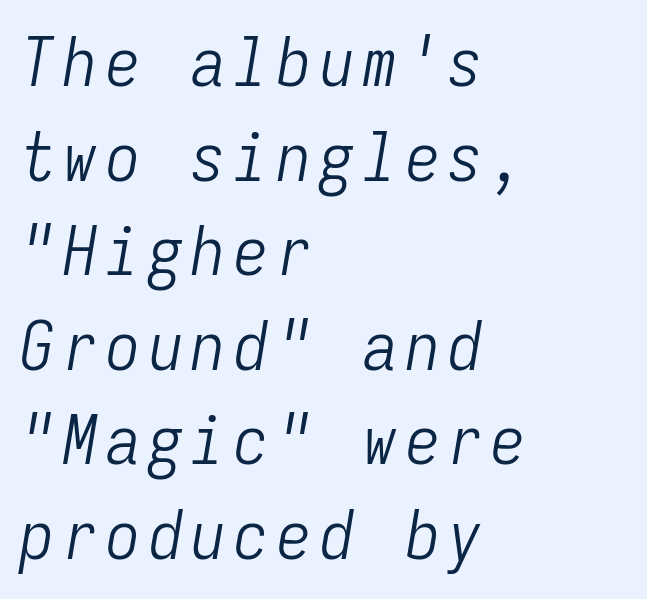
Q: Is the text bold? A: No.
Q: Is the text italic (slanted)? A: Yes, it leans right by about 9 degrees.
Q: Is the text underlined? A: No.
Q: How is the paragraph aligned? A: Left-aligned.
Q: Is the spacing between lines tight, normal or loose? A: Normal.
Q: Width (condensed, normal, or wide)? A: Condensed.
Q: Stroke contrast? A: Low.
Q: x-height? A: Medium.
Q: Monospaced? A: Yes.
